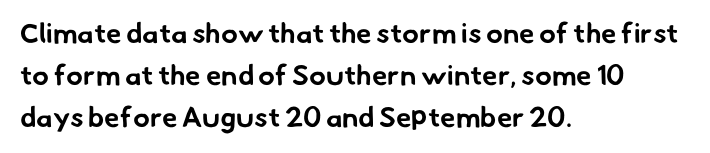
Q: Is the text bold? A: Yes.
Q: Is the typeface a serif or a sans-serif typeface? A: Sans-serif.
Q: Is the text underlined? A: No.
Q: How is the paragraph aligned? A: Left-aligned.
Q: Is the spacing between letters normal or unusually wide? A: Normal.
Q: Is the spacing between lines tight, normal or loose? A: Normal.
Q: Width (condensed, normal, or wide)? A: Normal.
Q: Stroke contrast? A: Low.
Q: x-height? A: Small.
Q: Monospaced? A: No.
